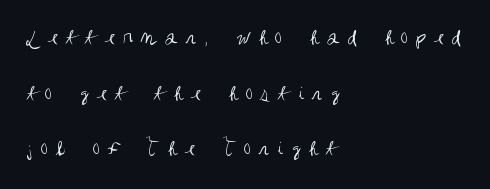
The image shows 24 px text type; set left-aligned, loose line spacing (2.32x), unusually wide letter spacing (+0.3 em), not underlined.
